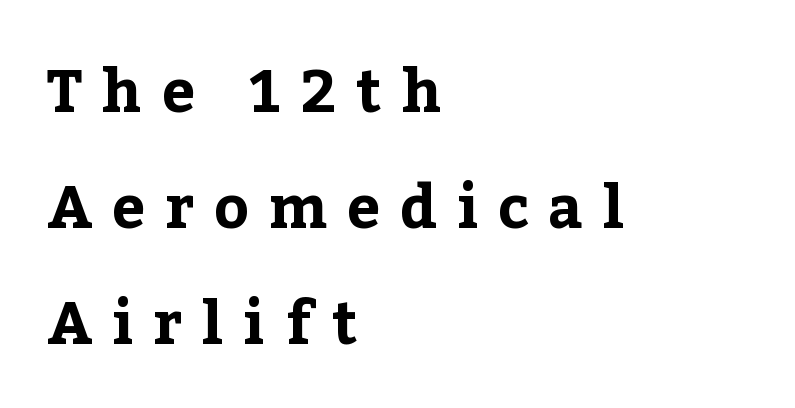
Q: Is the text bold? A: Yes.
Q: Is the text italic (slanted)? A: No, it is upright.
Q: Is the typeface a serif or a sans-serif typeface? A: Serif.
Q: Is the text underlined? A: No.
Q: How is the paragraph aligned? A: Left-aligned.
Q: Is the spacing between letters normal or unusually wide? A: Unusually wide.
Q: Is the spacing between lines tight, normal or loose? A: Loose.
Q: Width (condensed, normal, or wide)? A: Normal.
Q: Stroke contrast? A: Low.
Q: x-height? A: Medium.
Q: Monospaced? A: No.
